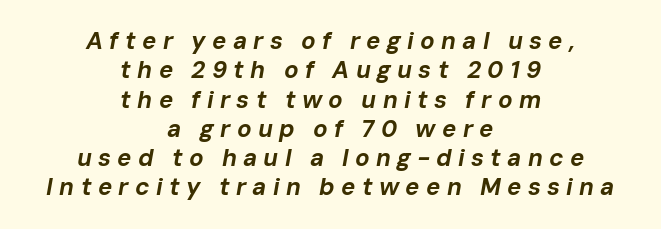
Caption: expanded tracking, letters set apart. Quick note: italic. In CSS terms this would be text-align: center. Descenders are the only things crossing below the line. The face used here has the dense, thick strokes of a bold.
